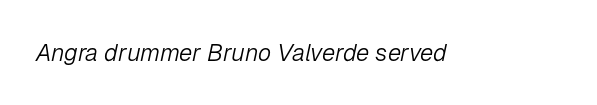
No extra tracking has been applied to these lines. Stems and bowls with no extra thickness — not bold. The whole block is typeset with a tilt. Beneath every word, the page is bare.
